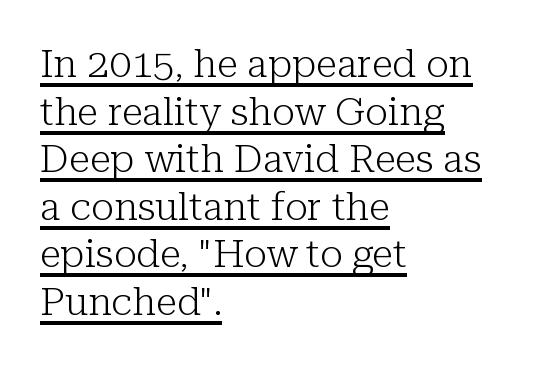
The image shows 39 px light serif type, upright; set left-aligned, line spacing 1.22x, normal letter spacing, underlined; low stroke contrast and a medium x-height.
